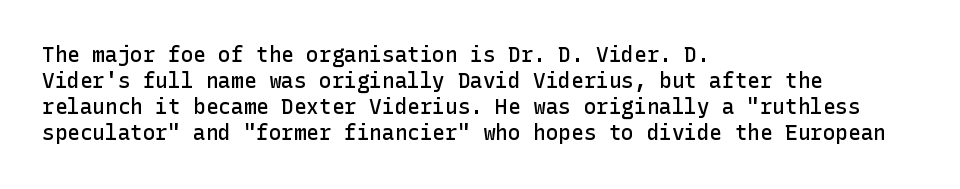
Q: Is the text bold? A: Semi-bold.
Q: Is the text italic (slanted)? A: No, it is upright.
Q: Is the text underlined? A: No.
Q: How is the paragraph aligned? A: Left-aligned.
Q: Is the spacing between letters normal or unusually wide? A: Normal.
